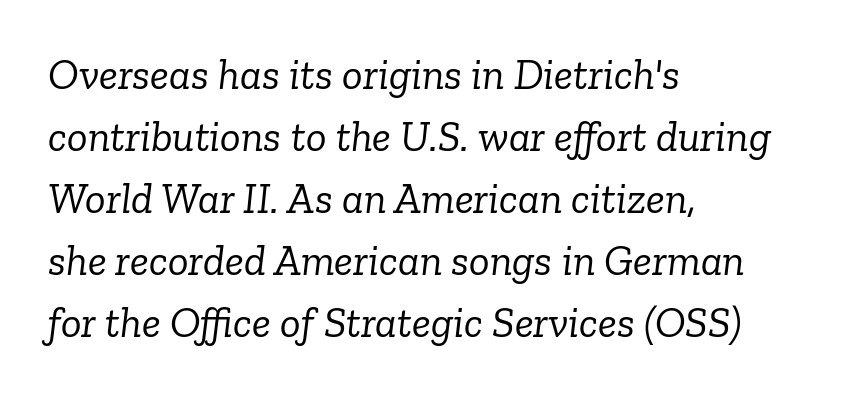
The block of text has a typical density, with ordinary space between rows. In terms of posture, this sample is oblique. The type is set solid horizontally, with unmodified tracking. The space directly below the letters is spotless. The weight would be labelled regular, book, light, or lighter still. Serifs: yes, visible at the terminals of the letterforms.
